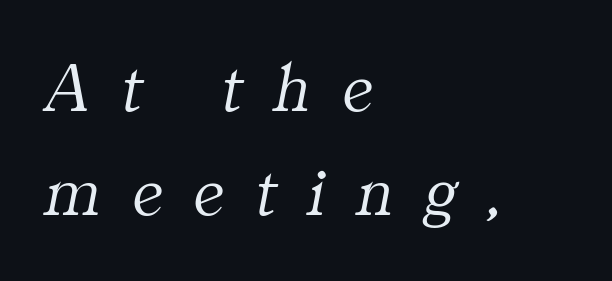
{"serif": "yes", "italic": "yes", "lean": "right", "slant_degrees": 11, "bold": "no", "weight": "light", "width": "normal", "stroke_contrast": "medium", "x_height": "medium", "monospaced": "no", "underline": "no", "align": "left", "line_spacing": "normal", "line_spacing_ratio": 1.49, "letter_spacing": "wide", "letter_spacing_em": 0.45, "glyph_px": 70}
